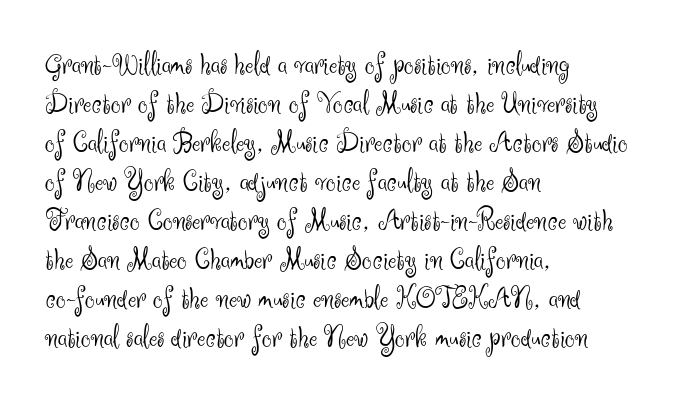
The image shows 31 px light sans-serif type, upright; set left-aligned, normal line spacing (1.26x), normal letter spacing, not underlined; medium stroke contrast and a small x-height.
